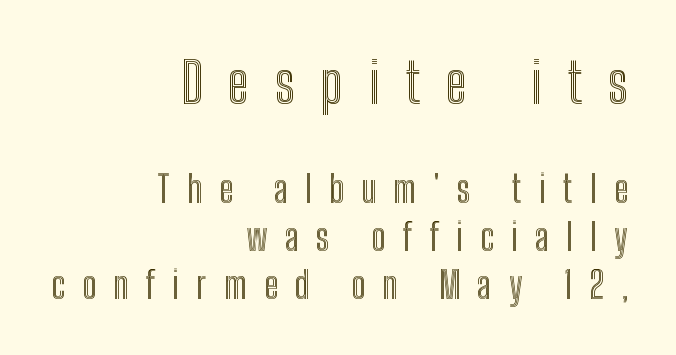
The compositor pushed each line to the right boundary. Words float on clear page, feet unadorned. In terms of letterspacing, this is a distinctly airy, spread setting. The block of text has a typical density, with ordinary space between rows.
